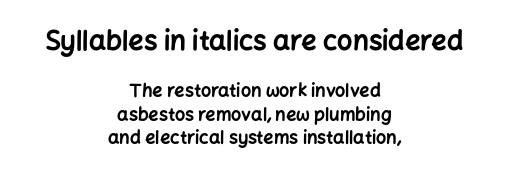
The image shows 27 px bold type, upright; set centered, normal line spacing (1.29x), normal letter spacing, not underlined; the first (top) block is 1.5x larger.
